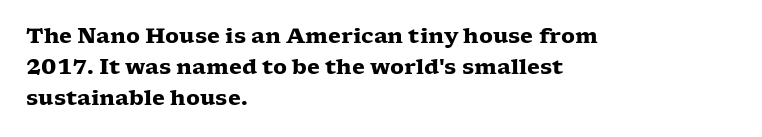
The image shows 21 px bold type, upright; set left-aligned, normal line spacing (1.48x), normal letter spacing, not underlined.
